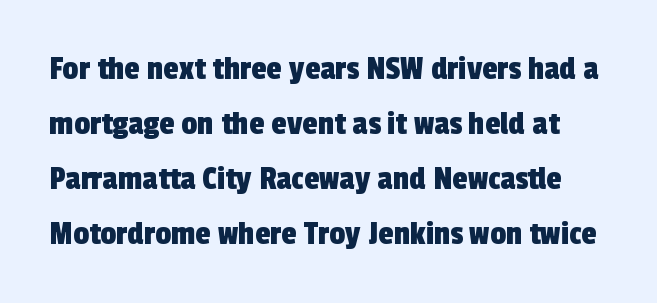
{"serif": "no", "width": "condensed", "x_height": "medium", "monospaced": "no", "underline": "no", "line_spacing": "normal", "line_spacing_ratio": 1.57, "letter_spacing": "normal", "letter_spacing_em": 0.0, "glyph_px": 35}
